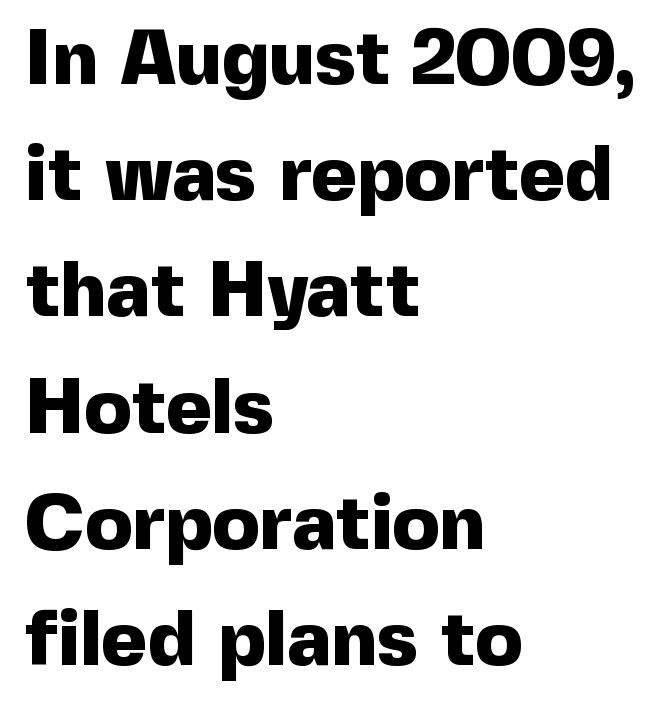
The image shows 78 px heavy sans-serif type, upright; set left-aligned, normal line spacing (1.49x), normal letter spacing, not underlined; a medium x-height.
